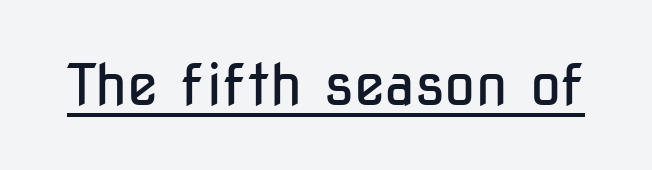
Proportional: the letters do not fall into vertical columns. The font is comparable to plain body text, perhaps lighter. The letters stand straight up with perfectly vertical stems. What kind of face is this? One without serifs — a sans. Each word holds together tightly as a unit, with standard inter-letter gaps. This is underlined copy, the kind a proofreader might mark for attention.
